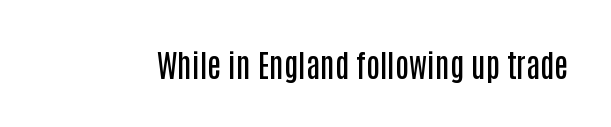
The passage shown is typed in a proportional face where columns would drift. Short note: letters normally spaced. Beneath every word, the page is bare. The typesetting leans somewhat heavy: a semibold. The font family rendered here belongs to the sans-serif group.
